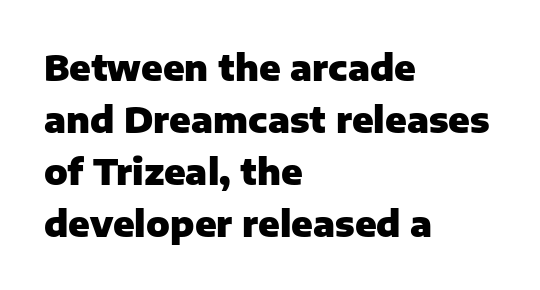
In terms of letterspacing, this is plain default setting. I'd call this a sans setting — the letters go barefoot. Here the designer chose a conventional face with non-uniform glyph widths. Bold? Absolutely — the strokes are thick and heavy. Compared with typical paragraphs, the rows here are spaced about the same. These lines were composed using upright roman letters.
